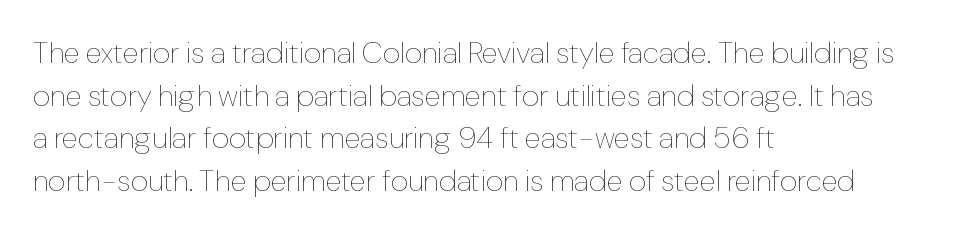
Q: Is the text bold? A: No.
Q: Is the text italic (slanted)? A: No, it is upright.
Q: Is the text underlined? A: No.
Q: How is the paragraph aligned? A: Left-aligned.
Q: Is the spacing between letters normal or unusually wide? A: Normal.
Q: Is the spacing between lines tight, normal or loose? A: Normal.
Q: Width (condensed, normal, or wide)? A: Normal.
Q: Stroke contrast? A: Low.
Q: x-height? A: Medium.
Q: Monospaced? A: No.
